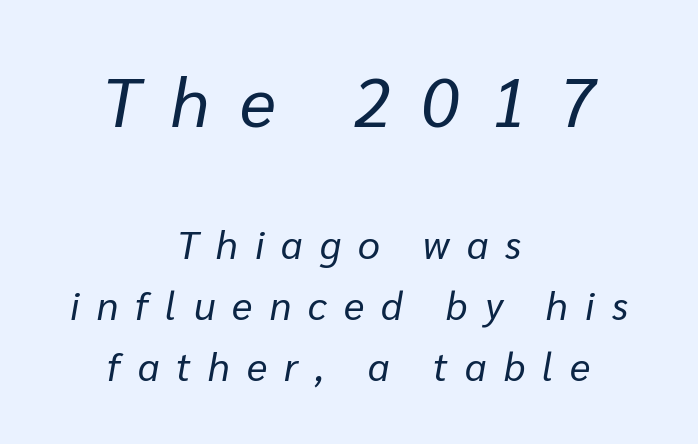
{"italic": "yes", "lean": "right", "slant_degrees": 10, "bold": "no", "weight": "regular", "width": "normal", "stroke_contrast": "low", "x_height": "medium", "monospaced": "no", "underline": "no", "align": "center", "line_spacing": "normal", "line_spacing_ratio": 1.57, "letter_spacing": "wide", "letter_spacing_em": 0.44, "larger_block": "first", "size_ratio": 1.77, "glyph_px": 69}
